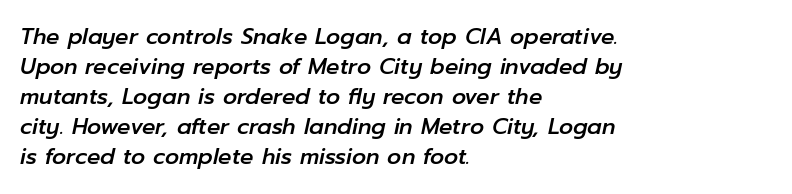
The string is rendered with underlining switched off. No extra tracking has been applied to these lines. Rendered with sloped, italic letterforms. Teacher's note: observe the even left margin — that is flush-left alignment. Is there much room between lines? A standard amount, neither cramped nor airy.
